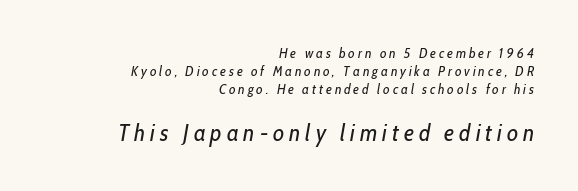
Q: Is the text bold? A: No.
Q: Is the text italic (slanted)? A: Yes, it leans right by about 10 degrees.
Q: Is the text underlined? A: No.
Q: How is the paragraph aligned? A: Right-aligned.
Q: Is the spacing between letters normal or unusually wide? A: Unusually wide.
Q: Is the spacing between lines tight, normal or loose? A: Normal.
Q: Which block of text is set in a larger size, the first (top) or the second (bottom)? A: The second (bottom) one.
